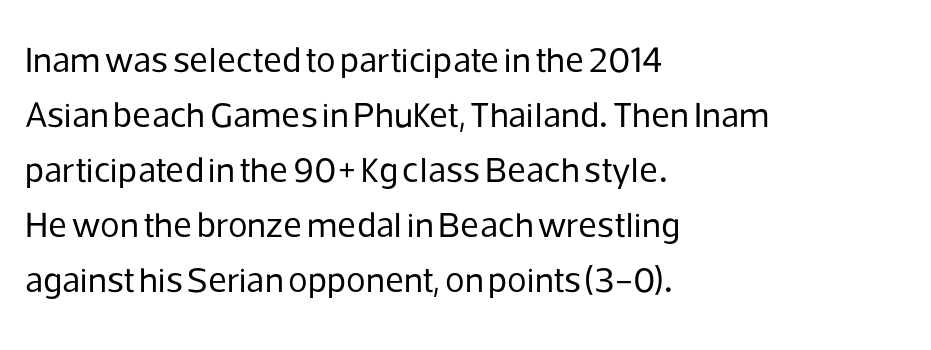
The rows are spaced the way most documents space them. Is the stroke heavy? The answer is a plain regular-or-lighter. Looks like regular typesetting: each glyph gets only the width it needs. The rag falls on the right side of this text block. The passage shown is not underscored anywhere.
